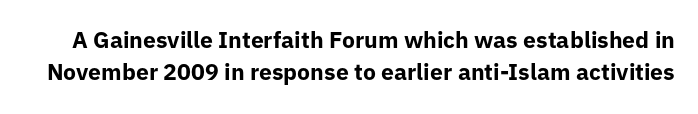
Does extra space separate the letters? No, they use regular spacing. Rows of type keep a routine distance in the vertical direction. Only glyphs here, with clear space below each row. The lettering stays uniformly vertical, giving the passage a roman look.
